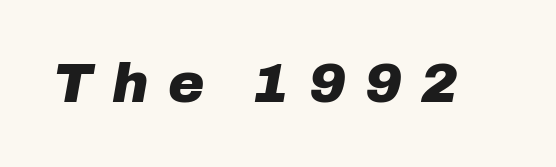
The image shows 55 px heavy type, italic (leaning right); set unusually wide letter spacing (+0.35 em), not underlined; low stroke contrast and a medium x-height.
